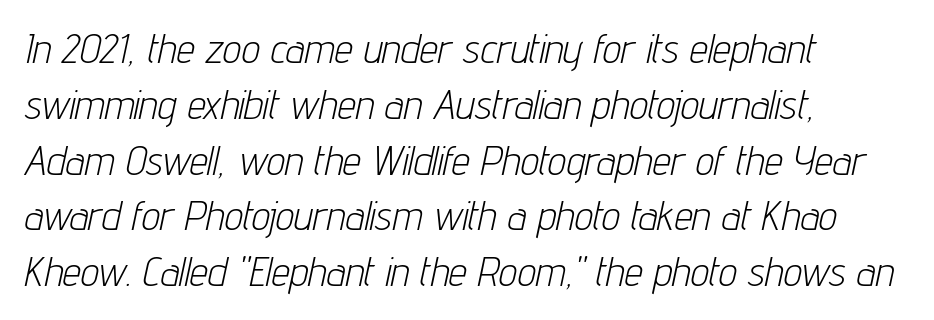
Q: Is the text bold? A: No.
Q: Is the text italic (slanted)? A: Yes, it leans right by about 12 degrees.
Q: Is the text underlined? A: No.
Q: How is the paragraph aligned? A: Left-aligned.
Q: Is the spacing between letters normal or unusually wide? A: Normal.
Q: Is the spacing between lines tight, normal or loose? A: Normal.
Q: Width (condensed, normal, or wide)? A: Condensed.
Q: Stroke contrast? A: Low.
Q: x-height? A: Medium.
Q: Monospaced? A: No.
